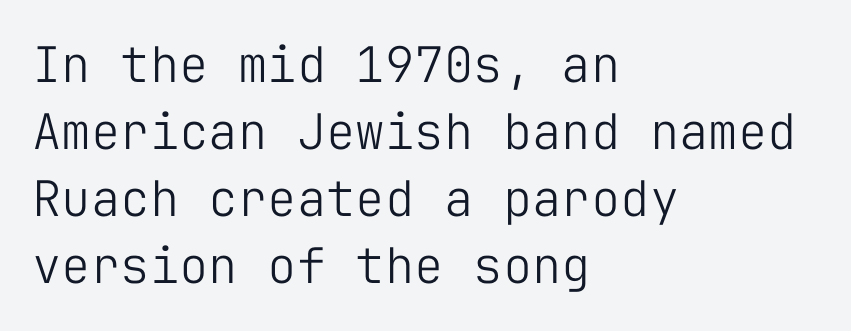
{"serif": "no", "italic": "no", "bold": "no", "weight": "light", "width": "normal", "stroke_contrast": "low", "x_height": "medium", "monospaced": "yes", "underline": "no", "align": "left", "line_spacing": "normal", "line_spacing_ratio": 1.37, "letter_spacing": "normal", "letter_spacing_em": 0.0, "glyph_px": 49}
